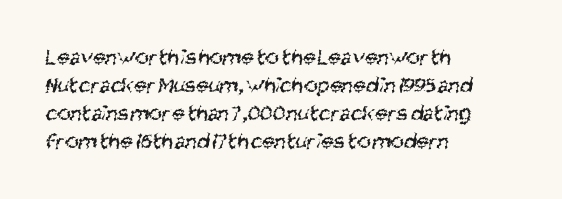
The image shows 23 px text type; set left-aligned, line spacing 1.22x, normal letter spacing, not underlined.
